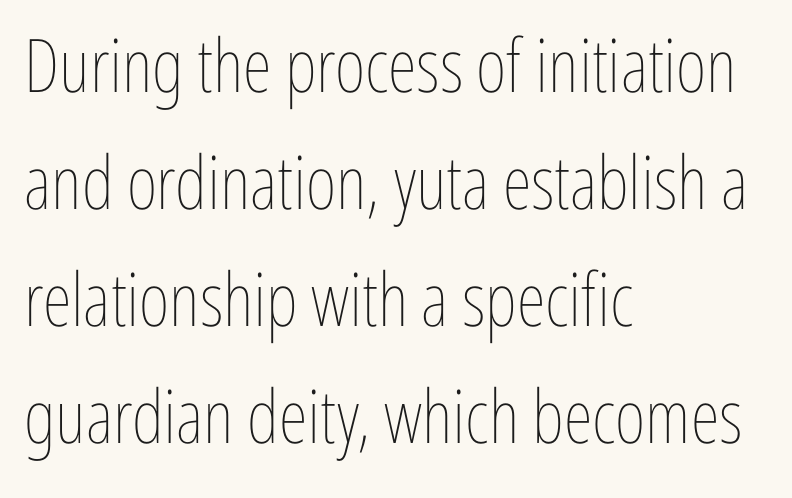
The image shows 74 px thin, condensed type, upright; set left-aligned, normal line spacing (1.58x), normal letter spacing, not underlined; low stroke contrast and a medium x-height.
